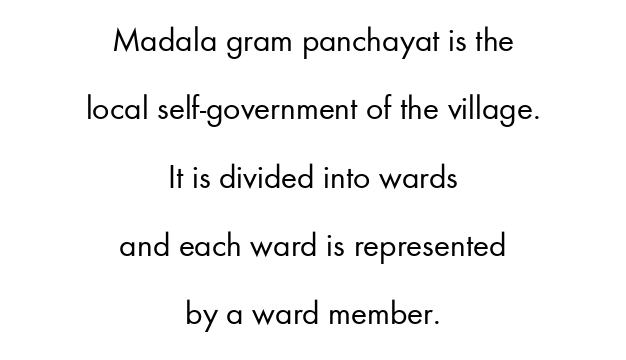
Q: Is the text bold? A: No.
Q: Is the text italic (slanted)? A: No, it is upright.
Q: Is the typeface a serif or a sans-serif typeface? A: Sans-serif.
Q: Is the text underlined? A: No.
Q: How is the paragraph aligned? A: Centered.
Q: Is the spacing between letters normal or unusually wide? A: Normal.
Q: Is the spacing between lines tight, normal or loose? A: Loose.
Q: Width (condensed, normal, or wide)? A: Normal.
Q: Stroke contrast? A: Low.
Q: x-height? A: Small.
Q: Monospaced? A: No.
